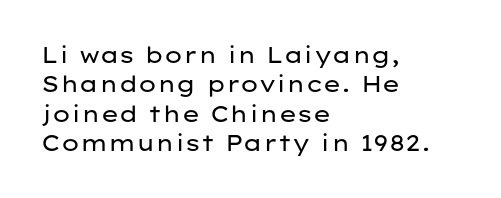
{"italic": "no", "bold": "no", "underline": "no", "align": "left", "line_spacing": "normal", "line_spacing_ratio": 1.33, "letter_spacing": "normal", "letter_spacing_em": 0.0, "glyph_px": 22}
